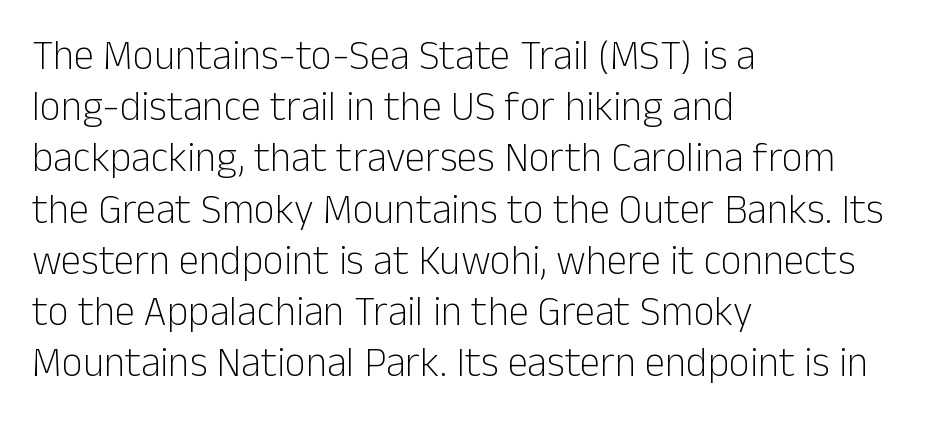
{"serif": "no", "italic": "no", "bold": "no", "weight": "light", "width": "normal", "stroke_contrast": "low", "x_height": "medium", "monospaced": "no", "underline": "no", "align": "left", "line_spacing": "normal", "line_spacing_ratio": 1.25, "letter_spacing": "normal", "letter_spacing_em": 0.0, "glyph_px": 41}
